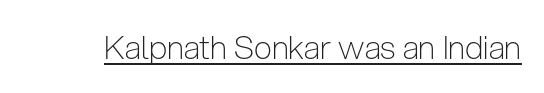
The image shows 32 px light, condensed sans-serif type, upright; set normal letter spacing, underlined; low stroke contrast and a medium x-height.
